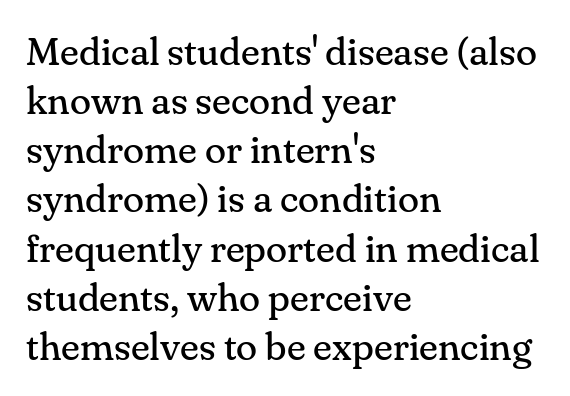
The image shows 39 px regular-weight serif type, upright; set left-aligned, normal line spacing (1.26x), normal letter spacing, not underlined; medium stroke contrast and a small x-height.
